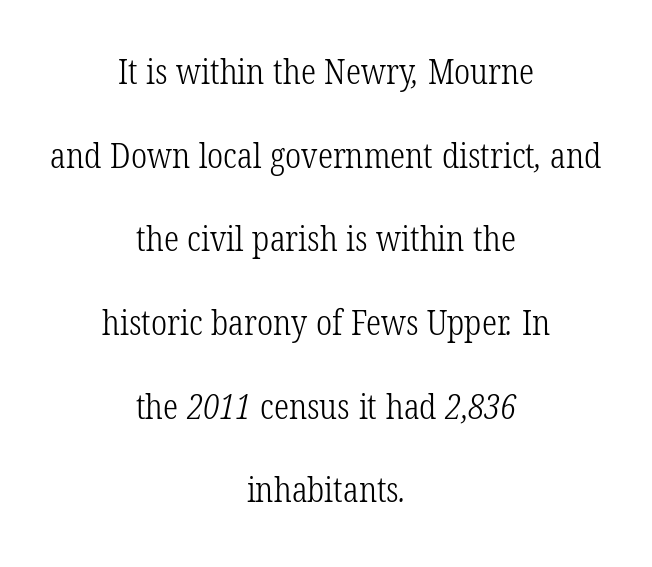
The image shows 34 px light, condensed serif type; set centered, loose line spacing (2.46x), normal letter spacing, not underlined; low stroke contrast and a medium x-height.
